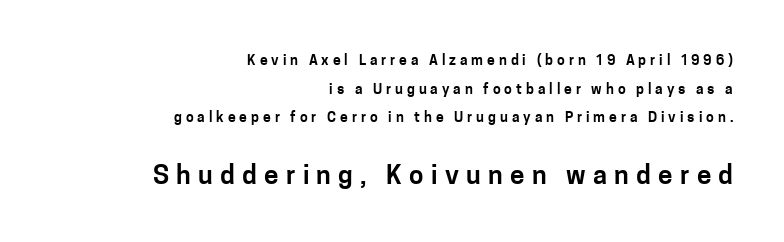
The image shows 26 px text type, upright; set right-aligned, loose line spacing (2.05x), unusually wide letter spacing (+0.28 em), not underlined; the second (bottom) block is 1.86x larger.
